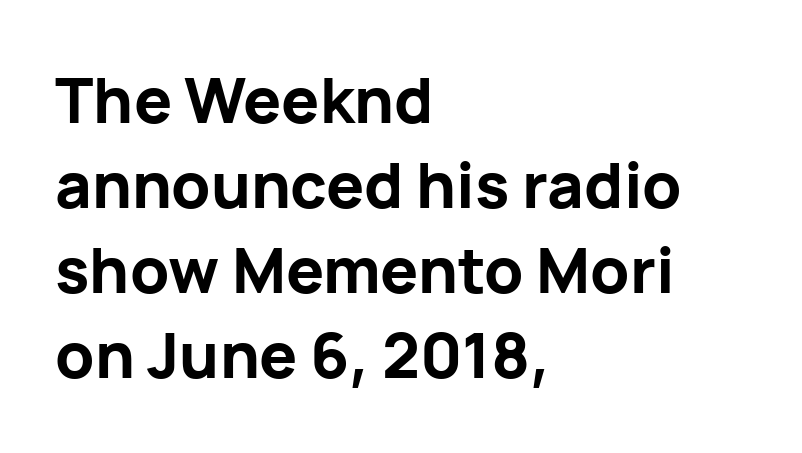
Q: Is the text bold? A: Yes.
Q: Is the text italic (slanted)? A: No, it is upright.
Q: Is the typeface a serif or a sans-serif typeface? A: Sans-serif.
Q: Is the text underlined? A: No.
Q: How is the paragraph aligned? A: Left-aligned.
Q: Is the spacing between letters normal or unusually wide? A: Normal.
Q: Is the spacing between lines tight, normal or loose? A: Normal.
Q: Width (condensed, normal, or wide)? A: Normal.
Q: Stroke contrast? A: Low.
Q: x-height? A: Medium.
Q: Monospaced? A: No.
